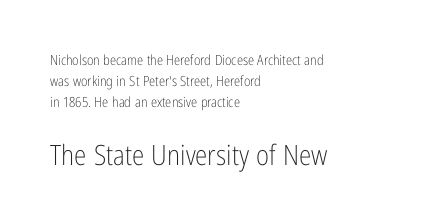
Q: Is the text bold? A: No.
Q: Is the text italic (slanted)? A: No, it is upright.
Q: Is the typeface a serif or a sans-serif typeface? A: Sans-serif.
Q: Is the text underlined? A: No.
Q: How is the paragraph aligned? A: Left-aligned.
Q: Is the spacing between letters normal or unusually wide? A: Normal.
Q: Is the spacing between lines tight, normal or loose? A: Normal.
Q: Which block of text is set in a larger size, the first (top) or the second (bottom)? A: The second (bottom) one.
Q: Width (condensed, normal, or wide)? A: Condensed.
Q: Stroke contrast? A: Low.
Q: x-height? A: Medium.
Q: Monospaced? A: No.
